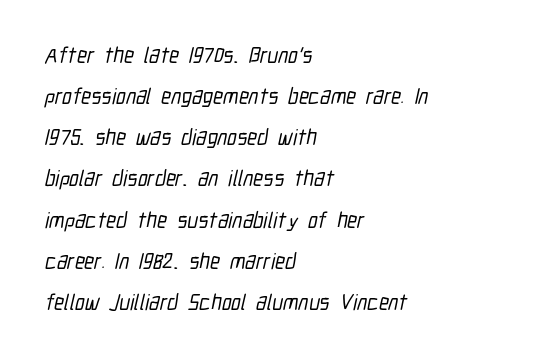
{"underline": "no", "align": "left", "line_spacing_ratio": 1.87, "letter_spacing": "normal", "letter_spacing_em": 0.0, "glyph_px": 22}
